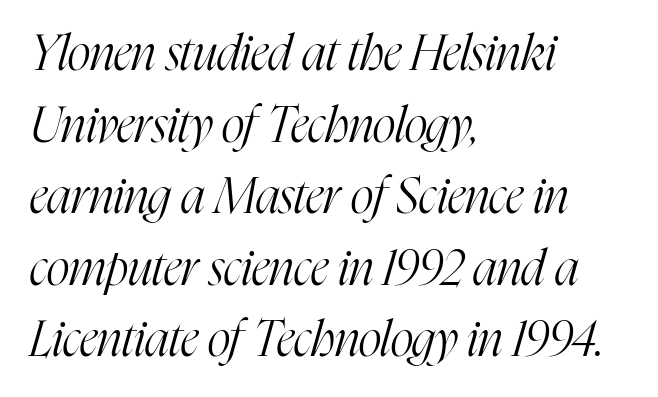
Q: Is the text bold? A: No.
Q: Is the text italic (slanted)? A: Yes, it leans right by about 16 degrees.
Q: Is the typeface a serif or a sans-serif typeface? A: Serif.
Q: Is the text underlined? A: No.
Q: How is the paragraph aligned? A: Left-aligned.
Q: Is the spacing between letters normal or unusually wide? A: Normal.
Q: Is the spacing between lines tight, normal or loose? A: Normal.
Q: Width (condensed, normal, or wide)? A: Condensed.
Q: Stroke contrast? A: High.
Q: x-height? A: Medium.
Q: Monospaced? A: No.
